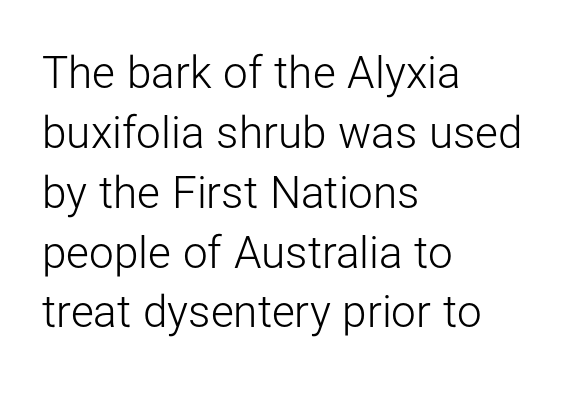
How are the letters spaced? Ordinarily, with no added tracking. Nothing heavy about these letters — not bold at all. Think of a printed novel: that variable character pitch is what you see here. The leading is moderate, giving the passage an even texture. One-word summary of the alignment: left.
